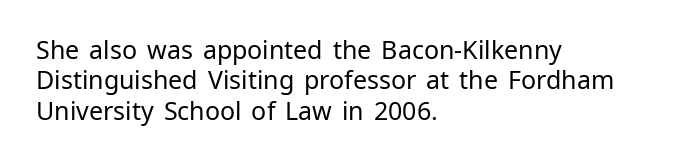
Q: Is the text bold? A: No.
Q: Is the text italic (slanted)? A: No, it is upright.
Q: Is the text underlined? A: No.
Q: How is the paragraph aligned? A: Left-aligned.
Q: Is the spacing between letters normal or unusually wide? A: Normal.
